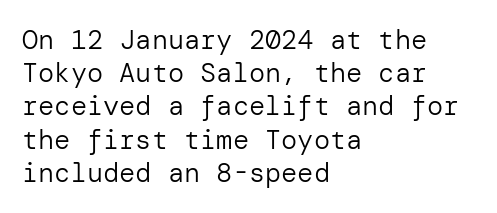
Q: Is the text bold? A: No.
Q: Is the text italic (slanted)? A: No, it is upright.
Q: Is the text underlined? A: No.
Q: How is the paragraph aligned? A: Left-aligned.
Q: Is the spacing between letters normal or unusually wide? A: Normal.
